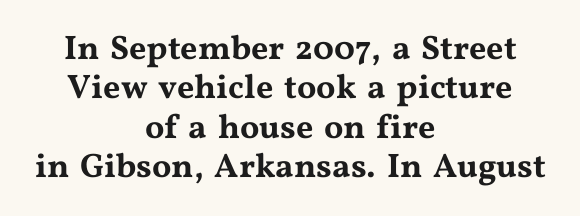
Q: Is the text italic (slanted)? A: No, it is upright.
Q: Is the typeface a serif or a sans-serif typeface? A: Serif.
Q: Is the text underlined? A: No.
Q: How is the paragraph aligned? A: Centered.
Q: Is the spacing between letters normal or unusually wide? A: Normal.
Q: Width (condensed, normal, or wide)? A: Wide.
Q: Stroke contrast? A: Medium.
Q: x-height? A: Medium.
Q: Monospaced? A: No.
